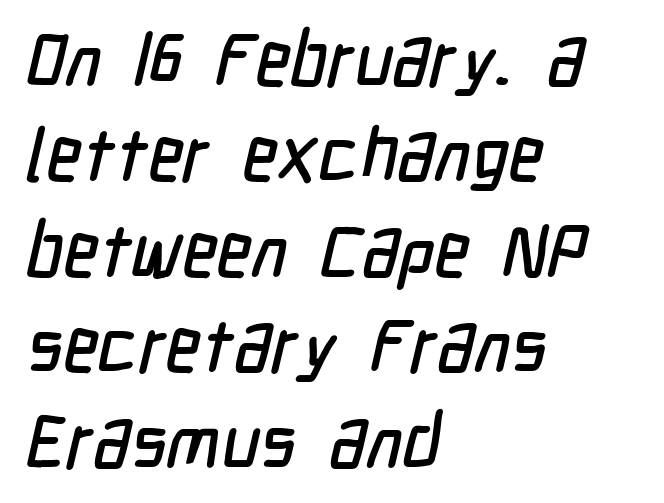
Students, note that the glyphs here touch the page at normal intervals. Character widths vary here, with narrow letters taking less room than wide ones. Rule under the text: the space is simply empty. Regarding leading, the lines here are spaced in the standard way. The rendering shows plain stroke endings on the letterforms — a sans-serif design. This rendering uses left alignment, leaving the right contour irregular.
